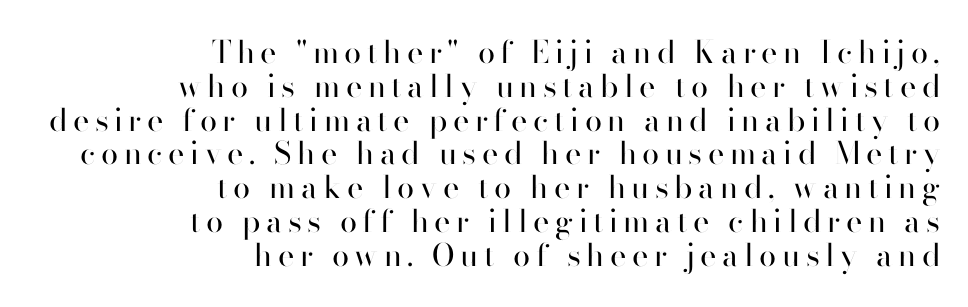
Line ends are locked; line starts wander. Character widths vary here, with narrow letters taking less room than wide ones. Check under the words: just untouched page. Is there any slant? The stems are plumb.
